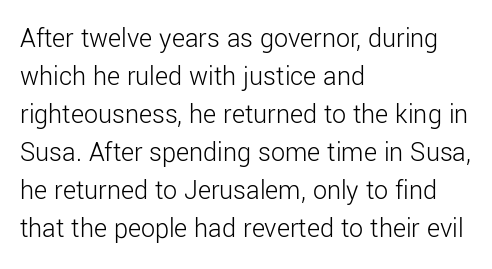
The type family on display is of the sans-serif kind. Stems here are at most as thick as an everyday book face. Which margin do the lines hug? The left one — the right edge is uneven. Looks like regular typesetting: each glyph gets only the width it needs. Reading down the column, the eye jumps a familiar distance to each next line. Observe the ordinary spacing: letters are neighbours, not strangers.
